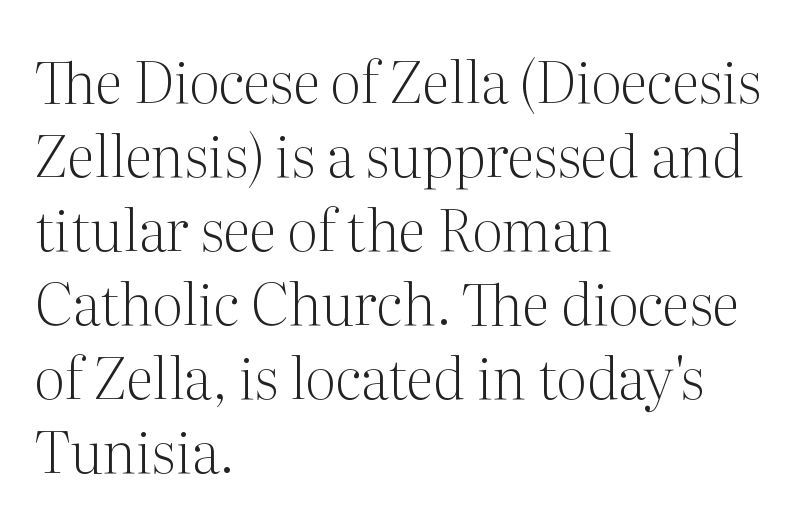
The image shows 57 px light serif type, upright; set left-aligned, normal line spacing (1.3x), normal letter spacing, not underlined; medium stroke contrast and a medium x-height.
